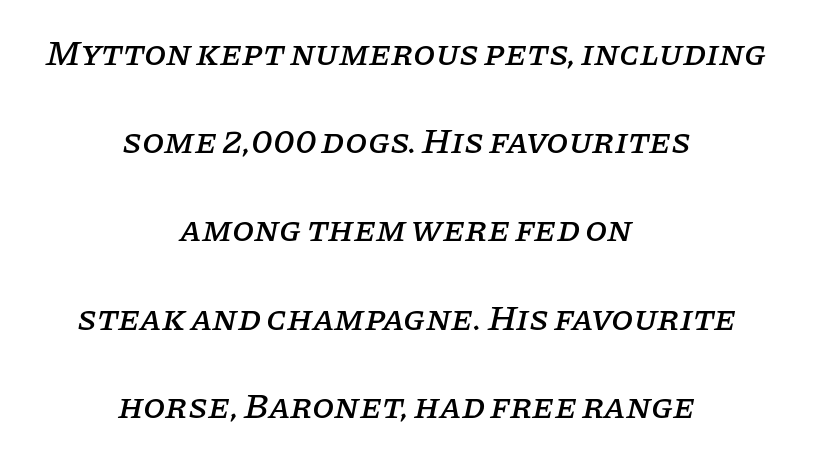
The image shows 36 px serif type, italic (leaning right); set centered, loose line spacing (2.45x), normal letter spacing, not underlined; low stroke contrast and a large x-height.
